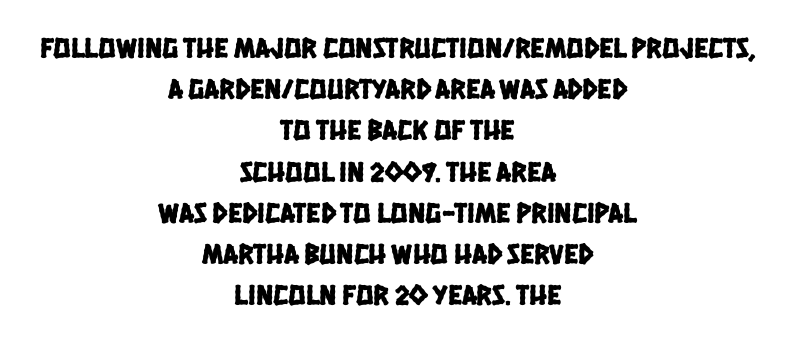
{"serif": "no", "width": "condensed", "stroke_contrast": "low", "x_height": "large", "monospaced": "no", "underline": "no", "align": "center", "line_spacing": "normal", "line_spacing_ratio": 1.42, "letter_spacing": "normal", "letter_spacing_em": 0.0, "glyph_px": 29}
